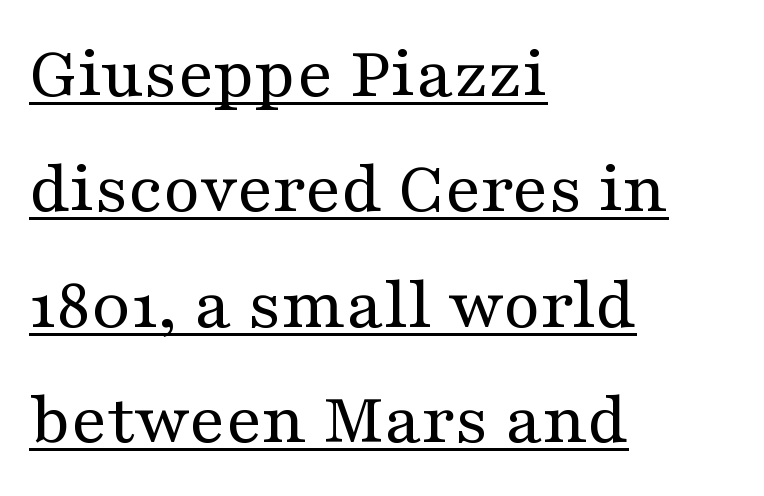
{"serif": "yes", "italic": "no", "bold": "no", "weight": "regular", "width": "wide", "stroke_contrast": "medium", "x_height": "medium", "monospaced": "no", "underline": "yes", "align": "left", "line_spacing": "normal", "line_spacing_ratio": 1.54, "letter_spacing": "normal", "letter_spacing_em": 0.0, "glyph_px": 75}
